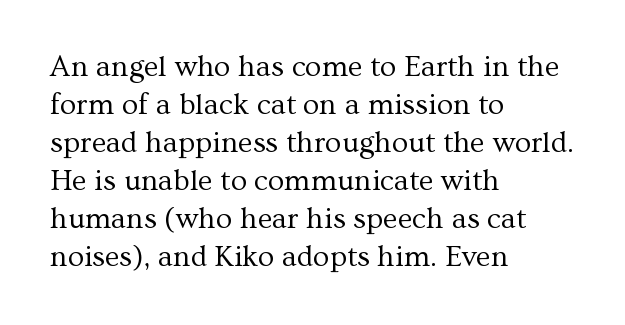
The face used here is seriffed, in the tradition of book romans. A classic flush-left, rag-right setting is used for this passage. Regular leading. Words float on clear page, feet unadorned.
